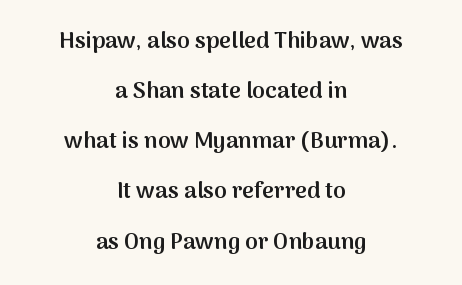
Reading down the block, each line starts at a different indent, mirrored at its end. Designer's note — italics off, roman on. How would I describe the line gaps? Wide and relaxed. A somewhat darkened texture: the type is semibold rather than bold.
